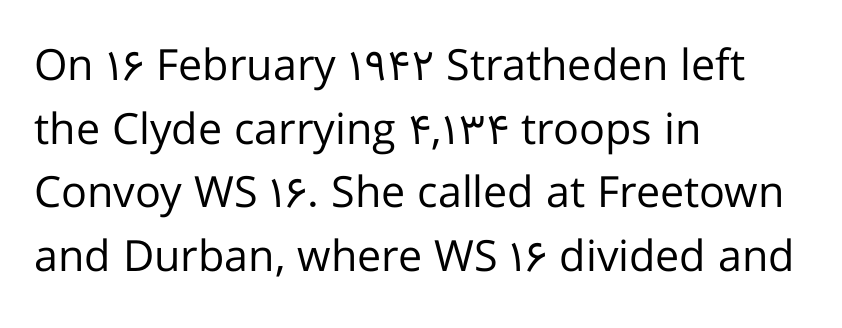
Q: Is the text bold? A: No.
Q: Is the text italic (slanted)? A: No, it is upright.
Q: Is the typeface a serif or a sans-serif typeface? A: Sans-serif.
Q: Is the text underlined? A: No.
Q: How is the paragraph aligned? A: Left-aligned.
Q: Is the spacing between letters normal or unusually wide? A: Normal.
Q: Is the spacing between lines tight, normal or loose? A: Normal.
Q: Width (condensed, normal, or wide)? A: Normal.
Q: Stroke contrast? A: Low.
Q: x-height? A: Medium.
Q: Monospaced? A: No.
